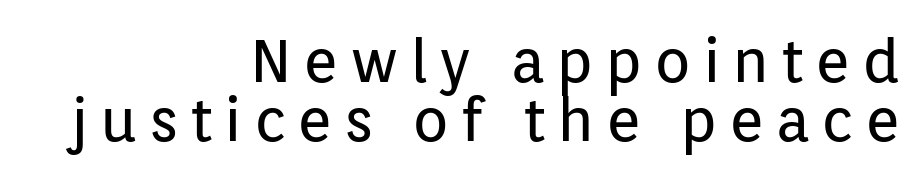
Q: Is the text bold? A: No.
Q: Is the text italic (slanted)? A: No, it is upright.
Q: Is the typeface a serif or a sans-serif typeface? A: Sans-serif.
Q: Is the text underlined? A: No.
Q: How is the paragraph aligned? A: Right-aligned.
Q: Is the spacing between lines tight, normal or loose? A: Tight.
Q: Width (condensed, normal, or wide)? A: Normal.
Q: Stroke contrast? A: Low.
Q: x-height? A: Medium.
Q: Monospaced? A: No.
